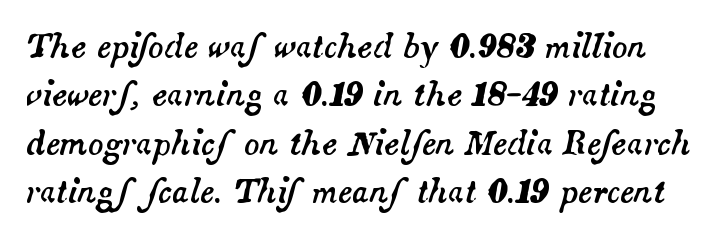
Q: Is the text italic (slanted)? A: Yes, it leans right by about 14 degrees.
Q: Is the text underlined? A: No.
Q: Is the spacing between letters normal or unusually wide? A: Normal.
Q: Is the spacing between lines tight, normal or loose? A: Normal.
Q: Width (condensed, normal, or wide)? A: Normal.
Q: Stroke contrast? A: Medium.
Q: x-height? A: Small.
Q: Monospaced? A: No.
